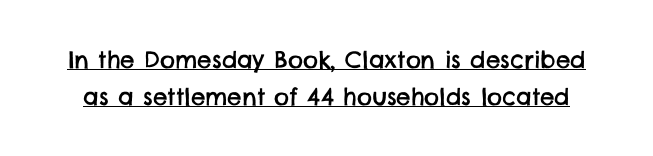
The image shows 23 px text type; set normal line spacing (1.59x), normal letter spacing, underlined.
